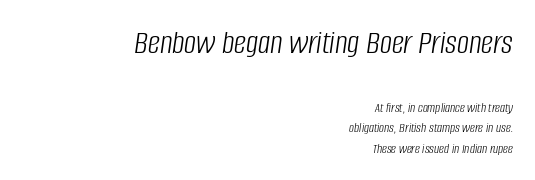
The image shows 34 px light, condensed type, italic (leaning right); set right-aligned, normal line spacing (1.46x), normal letter spacing, not underlined; the first (top) block is 2.43x larger; low stroke contrast and a large x-height.
